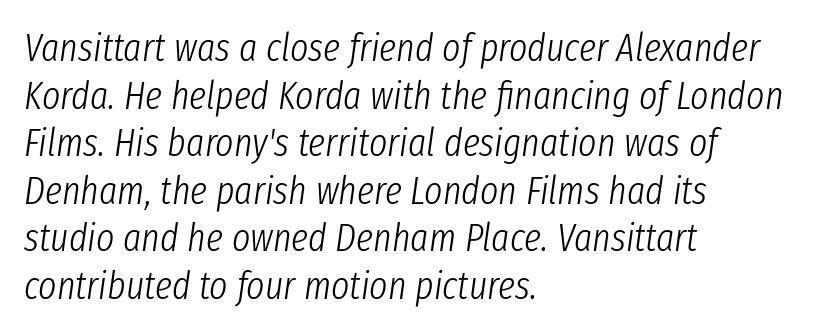
Just letters on the line, the space beneath them empty. The typesetting does not lean heavy: it is not bold. In CSS terms this would be text-align: left. The lettering tilts uniformly, giving the passage an italic look. The type is set solid horizontally, with unmodified tracking. You could not count columns in this text — the font is proportionally spaced.
